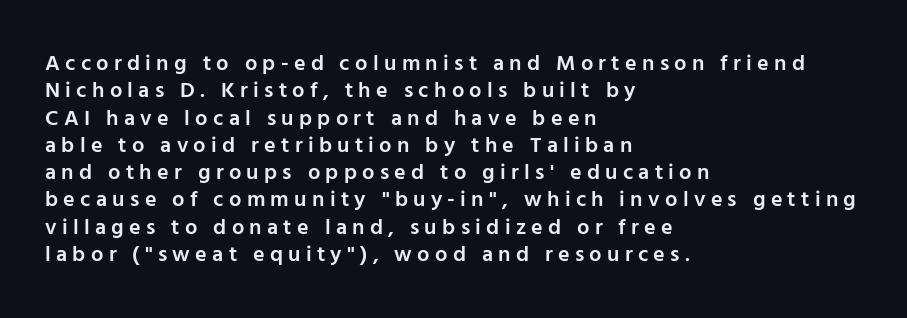
The image shows 22 px text type, upright; set left-aligned, line spacing 1.24x, unusually wide letter spacing (+0.24 em), not underlined.
